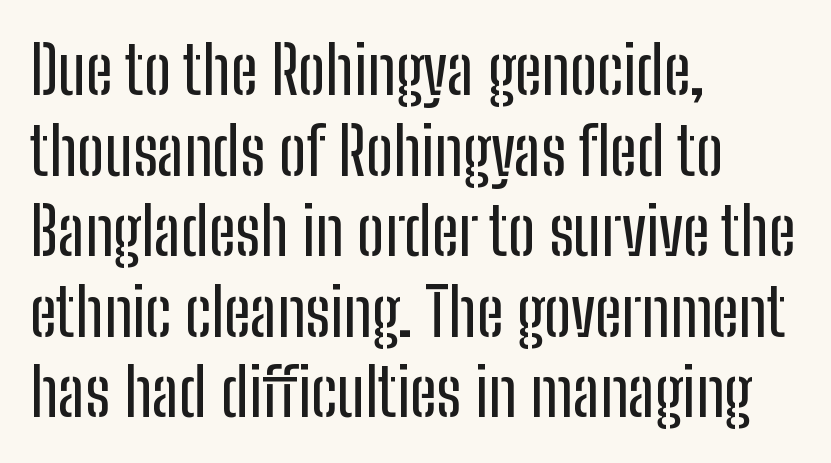
Q: Is the text italic (slanted)? A: No, it is upright.
Q: Is the typeface a serif or a sans-serif typeface? A: Sans-serif.
Q: Is the text underlined? A: No.
Q: How is the paragraph aligned? A: Left-aligned.
Q: Is the spacing between letters normal or unusually wide? A: Normal.
Q: Width (condensed, normal, or wide)? A: Condensed.
Q: Stroke contrast? A: Low.
Q: x-height? A: Medium.
Q: Monospaced? A: No.
